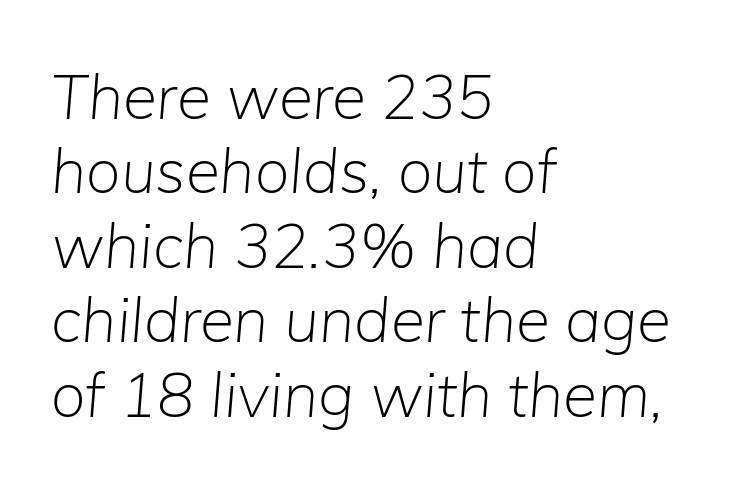
The image shows 62 px light type, italic (leaning right); set left-aligned, line spacing 1.2x, normal letter spacing, not underlined; low stroke contrast and a medium x-height.
